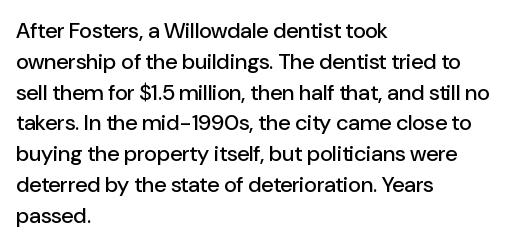
The image shows 22 px text type, upright; set left-aligned, normal line spacing (1.4x), normal letter spacing, not underlined.
